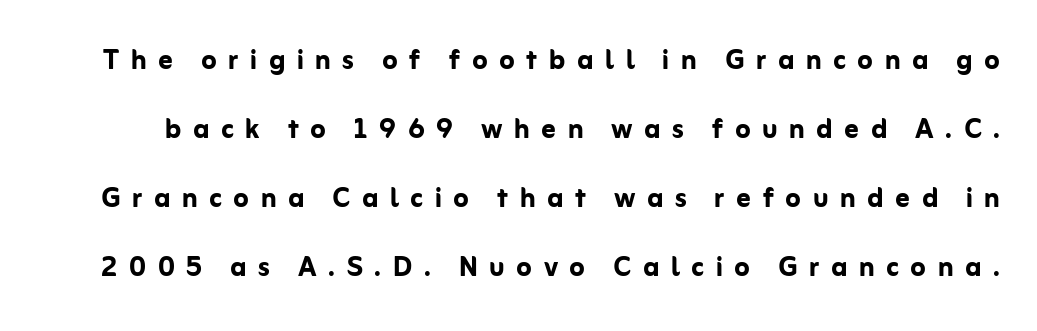
Proportional: the letters do not fall into vertical columns. Italic: no, the glyphs are upright roman. The text was rendered using a sans face with plain stroke endings. Just letters on the line, the space beneath them empty. The typesetting leans heavy: a genuine bold. Reading down the column, the eye jumps a long way to each next line.
